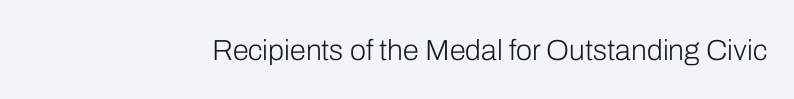
Type without underlining. Are there feet on the stems? There aren't — it's a sans. Spacing verdict: proportional, widths tailored to each character. The letterforms sit shoulder to shoulder at normal distance. The specimen reads as upright at a glance. The strokes carry an ordinary text weight at most.
